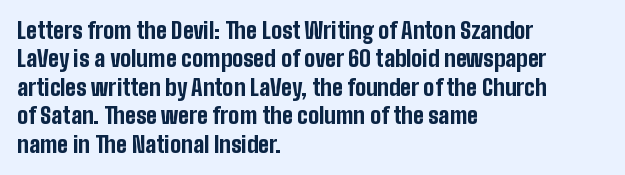
This is the regular roman posture of the typeface. The lines in this sample share a left origin and differ only in where they stop. Standard letterfit; no display-style spreading of the glyphs. Heavy-handed strokes throughout: this text is bold. The space directly below the letters is spotless.
